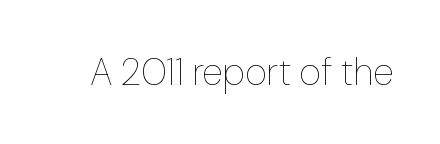
The image shows 38 px thin type, upright; set normal letter spacing, not underlined; low stroke contrast and a medium x-height.
